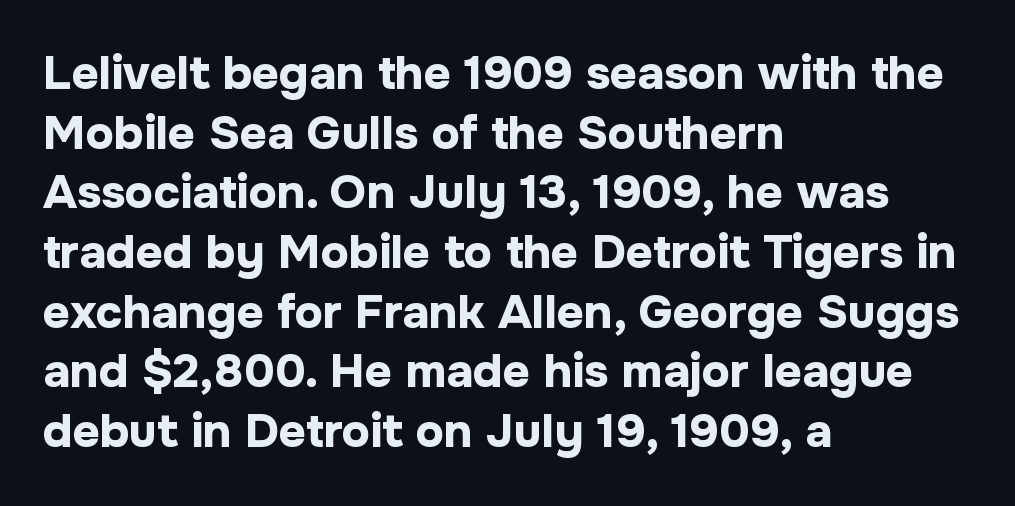
Q: Is the text bold? A: Yes.
Q: Is the text italic (slanted)? A: No, it is upright.
Q: Is the typeface a serif or a sans-serif typeface? A: Sans-serif.
Q: Is the text underlined? A: No.
Q: How is the paragraph aligned? A: Left-aligned.
Q: Is the spacing between letters normal or unusually wide? A: Normal.
Q: Is the spacing between lines tight, normal or loose? A: Normal.
Q: Width (condensed, normal, or wide)? A: Normal.
Q: Stroke contrast? A: Low.
Q: x-height? A: Medium.
Q: Monospaced? A: No.
